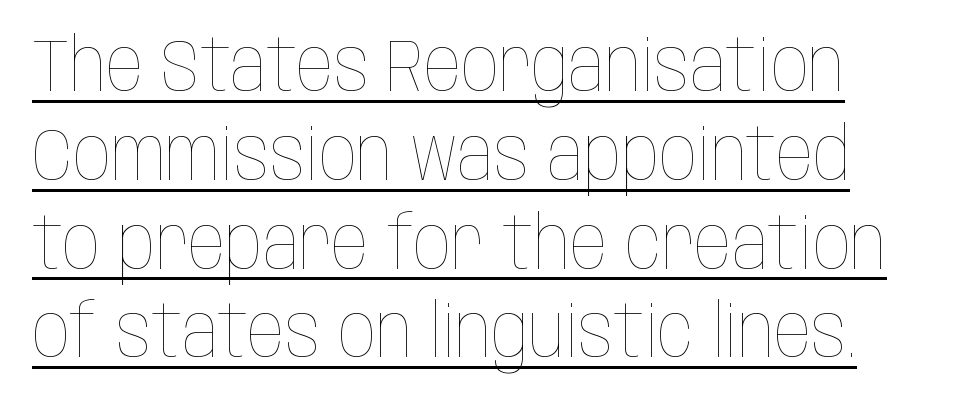
Q: Is the text bold? A: No.
Q: Is the text italic (slanted)? A: No, it is upright.
Q: Is the text underlined? A: Yes.
Q: Is the spacing between letters normal or unusually wide? A: Normal.
Q: Width (condensed, normal, or wide)? A: Condensed.
Q: Stroke contrast? A: Low.
Q: x-height? A: Large.
Q: Monospaced? A: No.
